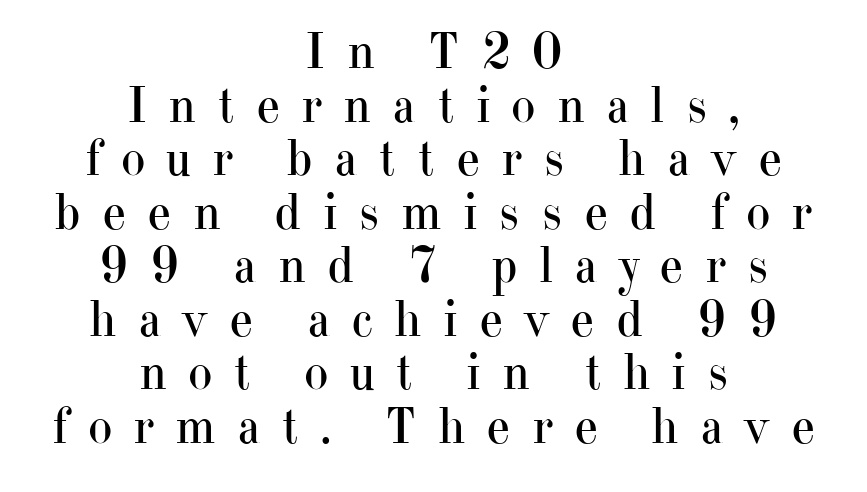
{"serif": "yes", "italic": "no", "bold": "no", "weight": "regular", "width": "normal", "stroke_contrast": "high", "x_height": "small", "monospaced": "no", "underline": "no", "align": "center", "line_spacing": "tight", "line_spacing_ratio": 1.03, "letter_spacing": "wide", "letter_spacing_em": 0.4, "glyph_px": 52}
